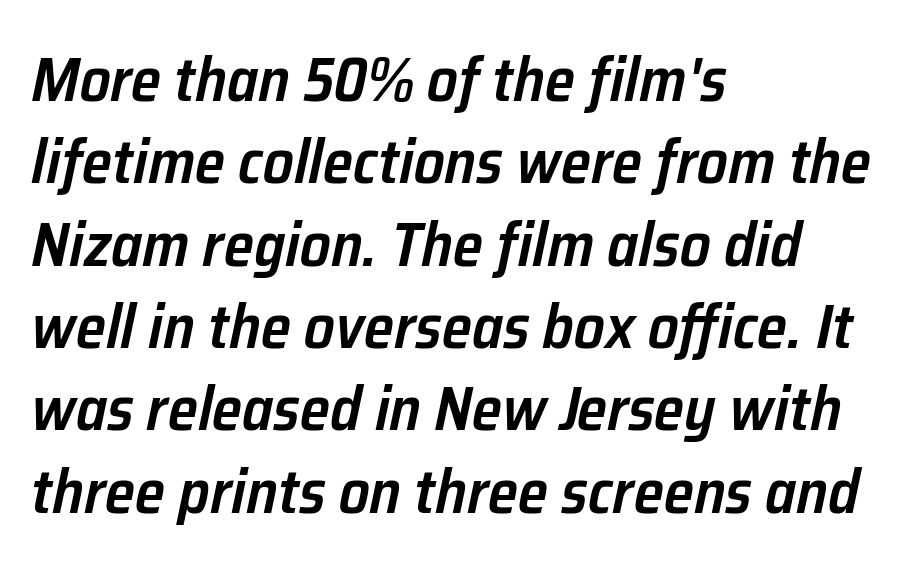
Looking at the ascenders, they clearly lean. Successive baselines arrive at the customary interval. Caption: multi-line text, flush left, ragged right. Proportional: the letters do not fall into vertical columns. Between one letter and the next there's only the usual sliver of space.
